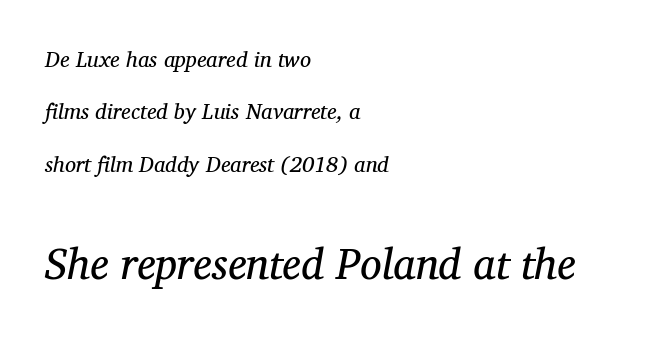
{"serif": "yes", "italic": "yes", "lean": "right", "slant_degrees": 12, "bold": "no", "weight": "regular", "width": "normal", "stroke_contrast": "medium", "x_height": "medium", "monospaced": "no", "underline": "no", "align": "left", "line_spacing": "loose", "line_spacing_ratio": 2.38, "letter_spacing": "normal", "letter_spacing_em": 0.0, "larger_block": "second", "size_ratio": 1.95, "glyph_px": 43}
